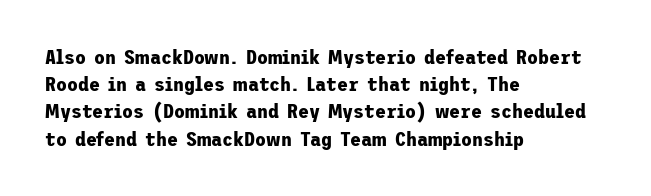
Q: Is the text bold? A: Yes.
Q: Is the text italic (slanted)? A: No, it is upright.
Q: Is the text underlined? A: No.
Q: How is the paragraph aligned? A: Left-aligned.
Q: Is the spacing between letters normal or unusually wide? A: Normal.
Q: Is the spacing between lines tight, normal or loose? A: Normal.
